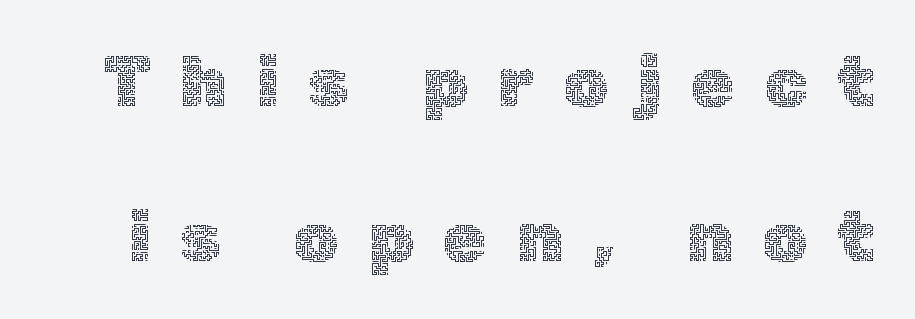
The image shows 70 px thin type, upright; set loose line spacing (2.21x), unusually wide letter spacing (+0.42 em), not underlined; a medium x-height.
